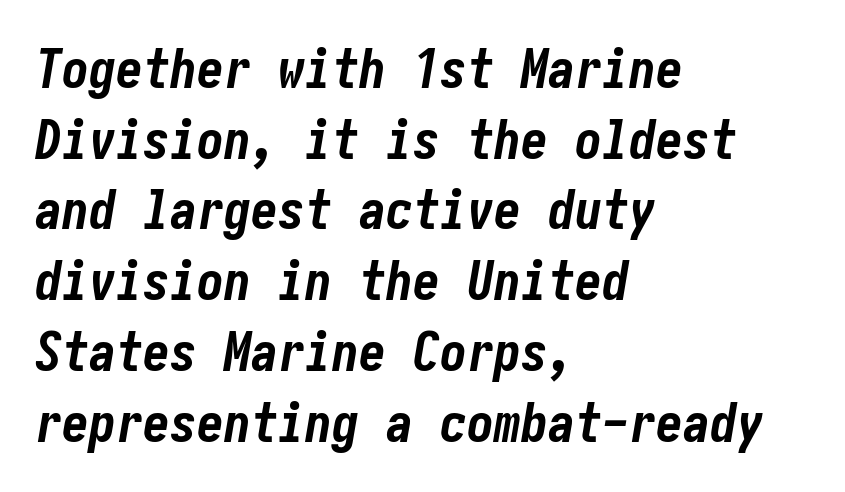
The image shows 54 px bold, condensed type, italic (leaning right); set left-aligned, normal line spacing (1.31x), normal letter spacing, not underlined; low stroke contrast and a medium x-height.
